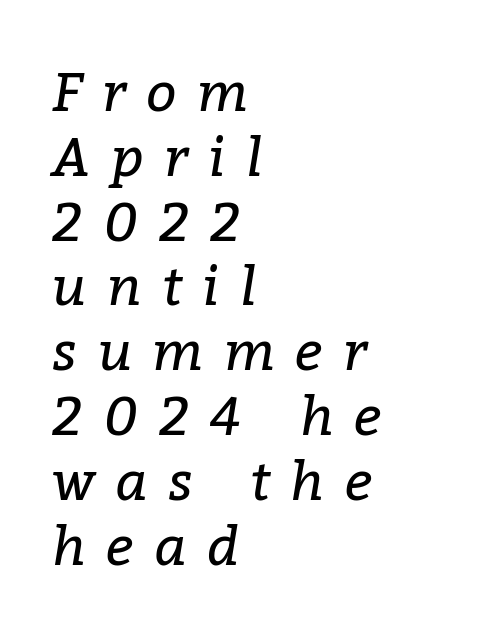
Q: Is the text bold? A: No.
Q: Is the text italic (slanted)? A: Yes, it leans right by about 9 degrees.
Q: Is the typeface a serif or a sans-serif typeface? A: Serif.
Q: Is the text underlined? A: No.
Q: How is the paragraph aligned? A: Left-aligned.
Q: Is the spacing between letters normal or unusually wide? A: Unusually wide.
Q: Width (condensed, normal, or wide)? A: Normal.
Q: Stroke contrast? A: Low.
Q: x-height? A: Medium.
Q: Monospaced? A: No.
